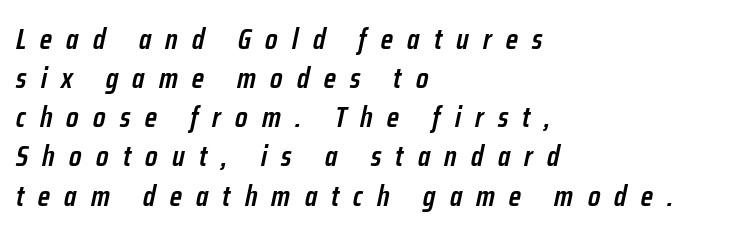
{"italic": "yes", "lean": "right", "slant_degrees": 12, "bold": "semi", "weight": "semibold", "width": "condensed", "stroke_contrast": "low", "x_height": "medium", "monospaced": "no", "underline": "no", "align": "left", "line_spacing": "normal", "line_spacing_ratio": 1.35, "letter_spacing": "wide", "letter_spacing_em": 0.49, "glyph_px": 29}
